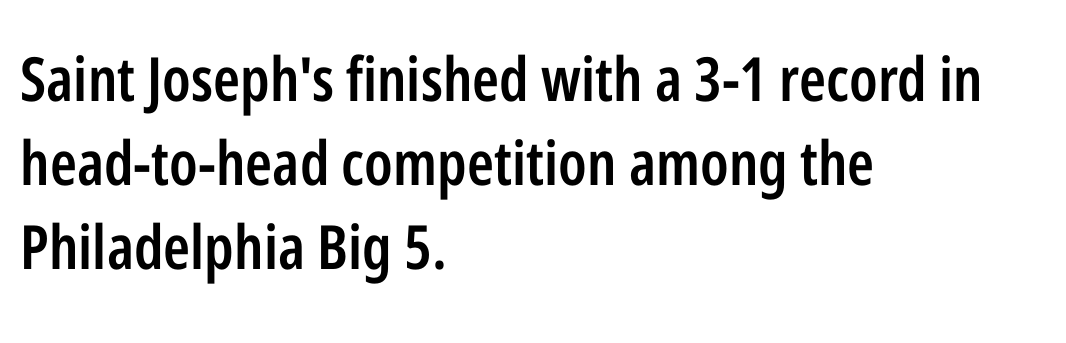
Vertical strokes here are truly vertical. The area under the type is left untouched. Does extra space separate the letters? No, they use regular spacing. What's the leading like? Ordinary, nothing unusual. A typesetter would call this proportional, since set widths differ per character. If you drew a ruler down the left edge, every line would touch it.
